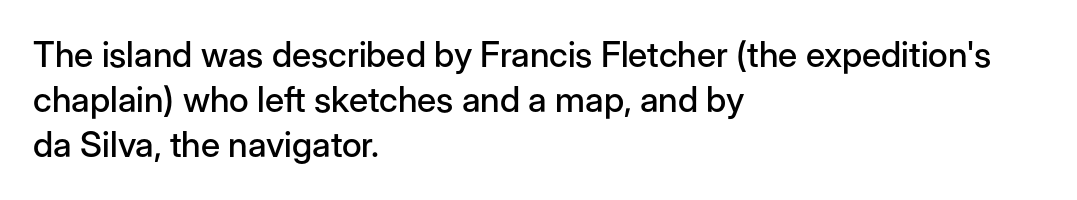
Every character sits straight up, as roman type does. The text block is weighted toward the left margin, trailing off unevenly rightward. The typeface chosen for these lines omits serifs. Underlining? Definitely not there.
